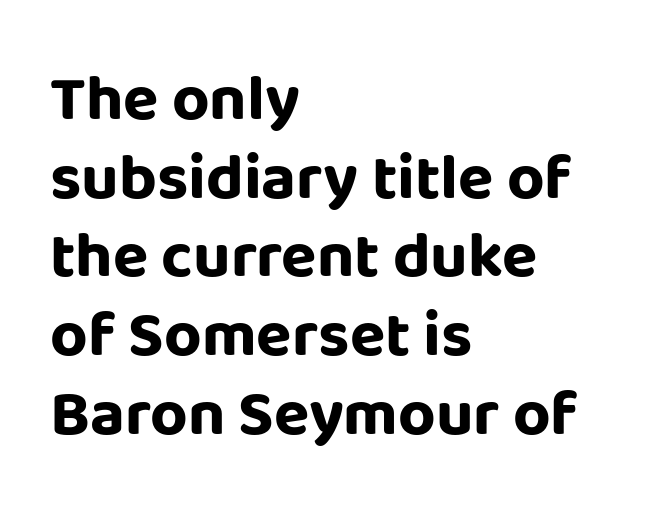
{"serif": "no", "italic": "no", "bold": "yes", "weight": "bold", "width": "normal", "stroke_contrast": "low", "x_height": "large", "monospaced": "no", "underline": "no", "align": "left", "line_spacing_ratio": 1.21, "letter_spacing": "normal", "letter_spacing_em": 0.0, "glyph_px": 65}
